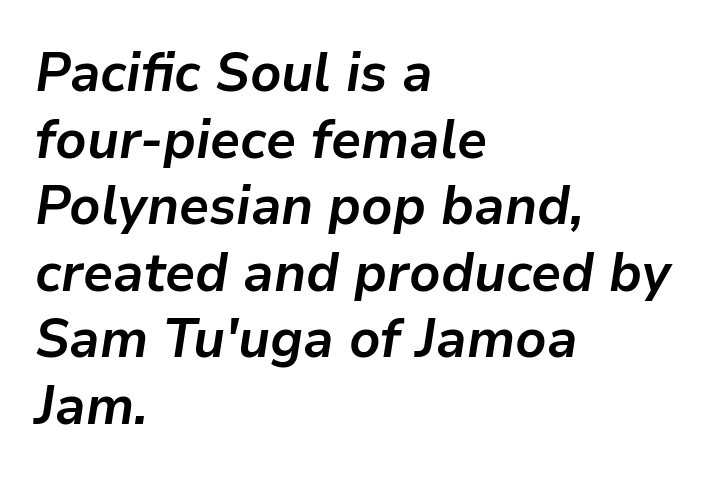
Q: Is the text bold? A: Yes.
Q: Is the text italic (slanted)? A: Yes, it leans right by about 9 degrees.
Q: Is the text underlined? A: No.
Q: How is the paragraph aligned? A: Left-aligned.
Q: Is the spacing between letters normal or unusually wide? A: Normal.
Q: Width (condensed, normal, or wide)? A: Normal.
Q: Stroke contrast? A: Low.
Q: x-height? A: Medium.
Q: Monospaced? A: No.
